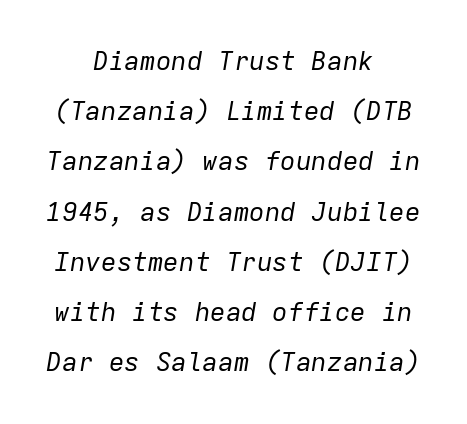
The image shows 26 px text type, italic (leaning right); set centered, loose line spacing (1.93x), normal letter spacing, not underlined.
